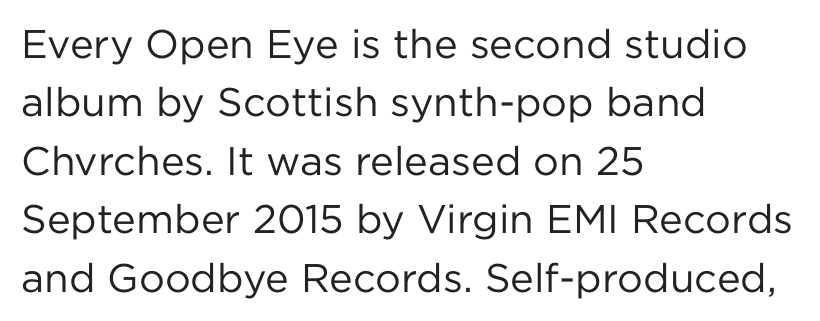
Q: Is the text bold? A: No.
Q: Is the text italic (slanted)? A: No, it is upright.
Q: Is the typeface a serif or a sans-serif typeface? A: Sans-serif.
Q: Is the text underlined? A: No.
Q: How is the paragraph aligned? A: Left-aligned.
Q: Is the spacing between letters normal or unusually wide? A: Normal.
Q: Is the spacing between lines tight, normal or loose? A: Normal.
Q: Width (condensed, normal, or wide)? A: Normal.
Q: Stroke contrast? A: Low.
Q: x-height? A: Medium.
Q: Monospaced? A: No.
